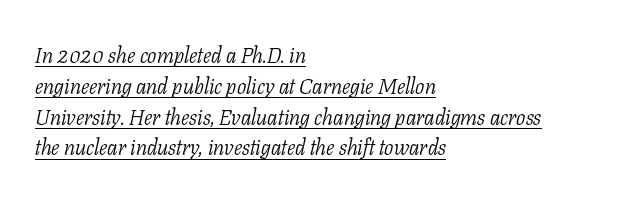
Short note: letters normally spaced. A typographer would call this underscored text. Where is the straight margin? On the left. Heft: none added — not bold. The lettering tilts uniformly, giving the passage an italic look. This sample keeps an unexceptional amount of space between lines.
